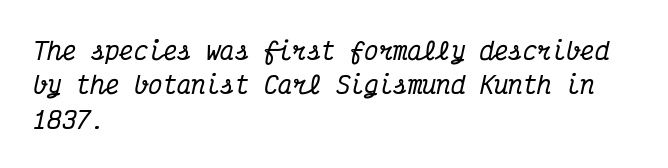
Q: Is the text italic (slanted)? A: Yes, it leans right by about 12 degrees.
Q: Is the text underlined? A: No.
Q: How is the paragraph aligned? A: Left-aligned.
Q: Is the spacing between letters normal or unusually wide? A: Normal.
Q: Is the spacing between lines tight, normal or loose? A: Normal.
